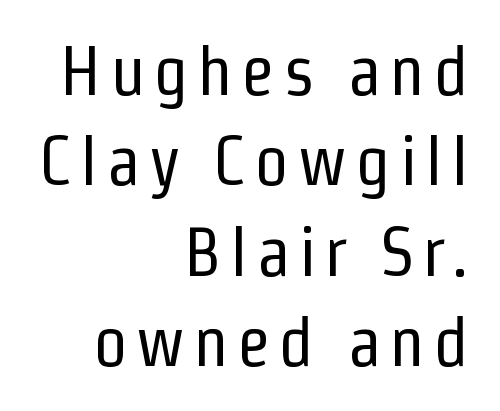
Letters rest on an invisible, unmarked baseline. This rendering employs a face without finishing strokes, i.e., a sans-serif. The vertical gap from one line to the next is medium. A student would call this right alignment; a typographer would say flush right, rag left. This reads as an unemphasized weight, regular at the heaviest.
